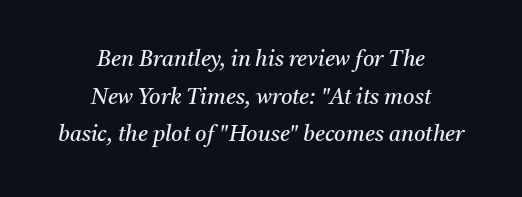
Q: Is the text bold? A: No.
Q: Is the text italic (slanted)? A: Yes, it leans right by about 11 degrees.
Q: Is the text underlined? A: No.
Q: How is the paragraph aligned? A: Centered.
Q: Is the spacing between letters normal or unusually wide? A: Normal.
